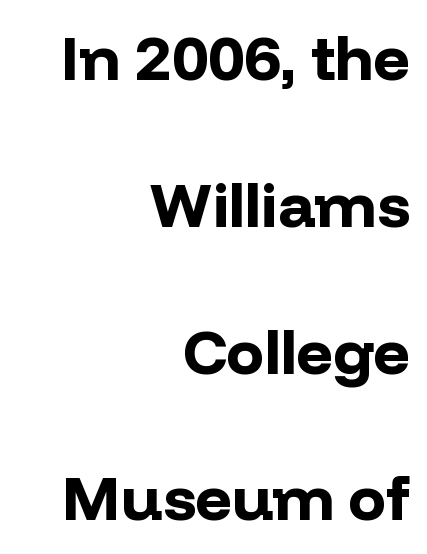
{"serif": "no", "italic": "no", "bold": "yes", "weight": "bold", "width": "normal", "stroke_contrast": "low", "x_height": "medium", "monospaced": "no", "underline": "no", "align": "right", "line_spacing": "loose", "line_spacing_ratio": 2.33, "letter_spacing": "normal", "letter_spacing_em": 0.0, "glyph_px": 63}
